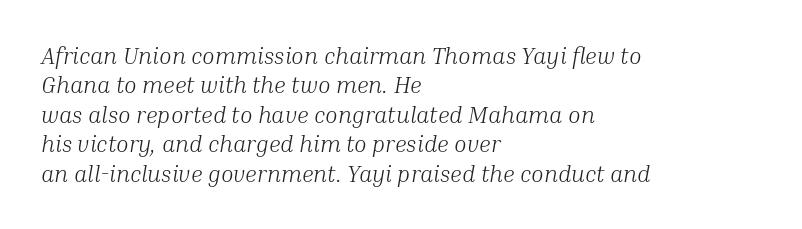
The image shows 23 px text type, italic (leaning right); set left-aligned, normal line spacing (1.28x), normal letter spacing, not underlined.
